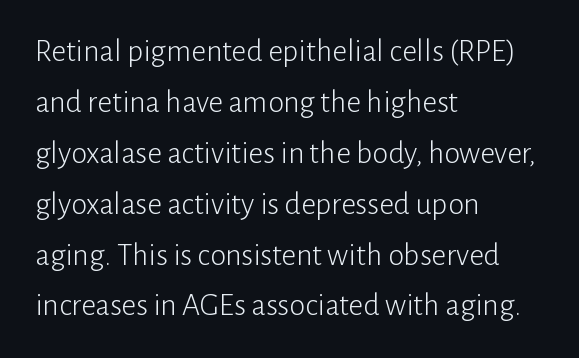
The image shows 32 px light sans-serif type, upright; set left-aligned, normal line spacing (1.59x), normal letter spacing, not underlined; low stroke contrast and a medium x-height.
